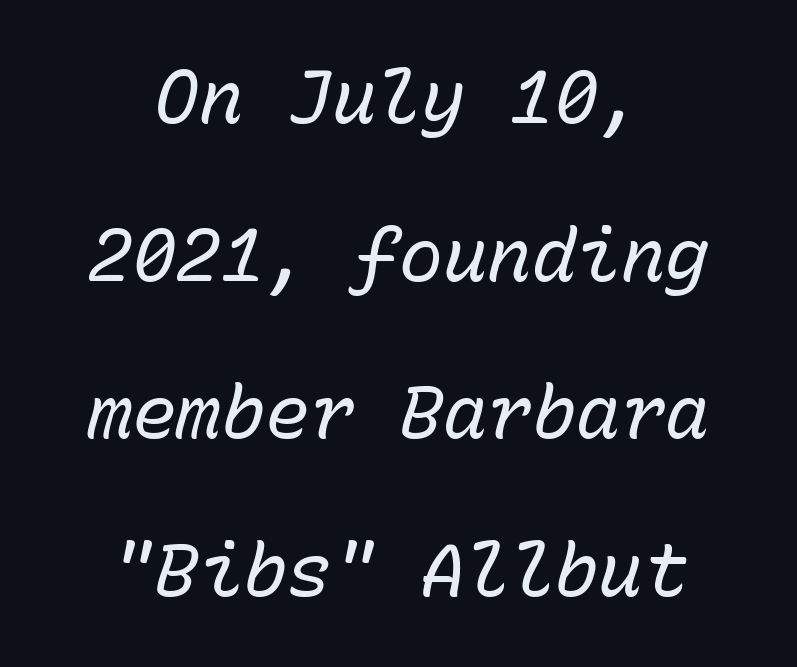
The image shows 74 px regular-weight type, italic (leaning right), monospaced; set centered, loose line spacing (2.13x), normal letter spacing, not underlined; low stroke contrast and a medium x-height.
